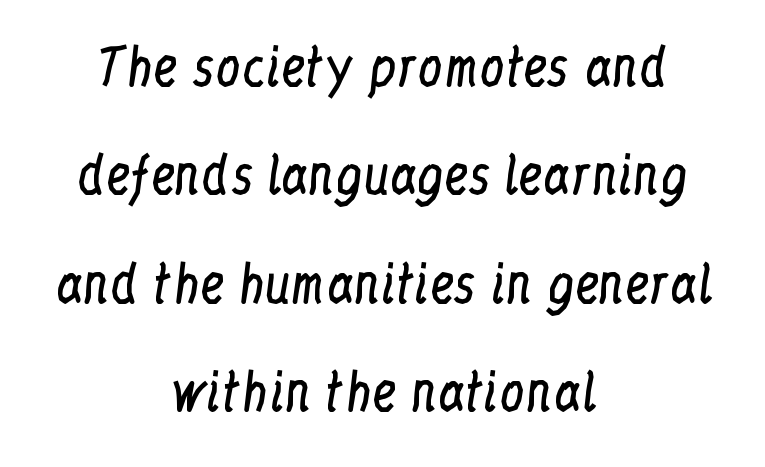
The image shows 50 px regular-weight, condensed serif type; set centered, loose line spacing (2.17x), normal letter spacing, not underlined; low stroke contrast and a medium x-height.
